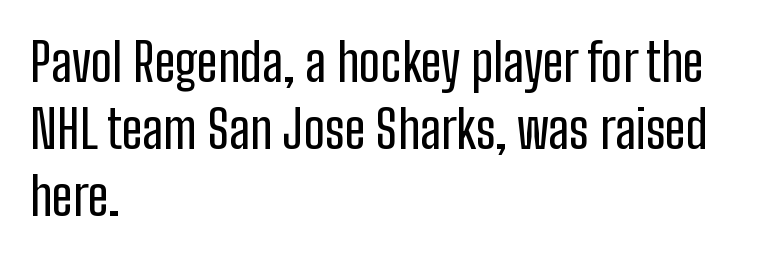
{"serif": "no", "italic": "no", "width": "condensed", "stroke_contrast": "low", "x_height": "medium", "monospaced": "no", "underline": "no", "align": "left", "line_spacing": "normal", "line_spacing_ratio": 1.29, "letter_spacing": "normal", "letter_spacing_em": 0.0, "glyph_px": 52}
